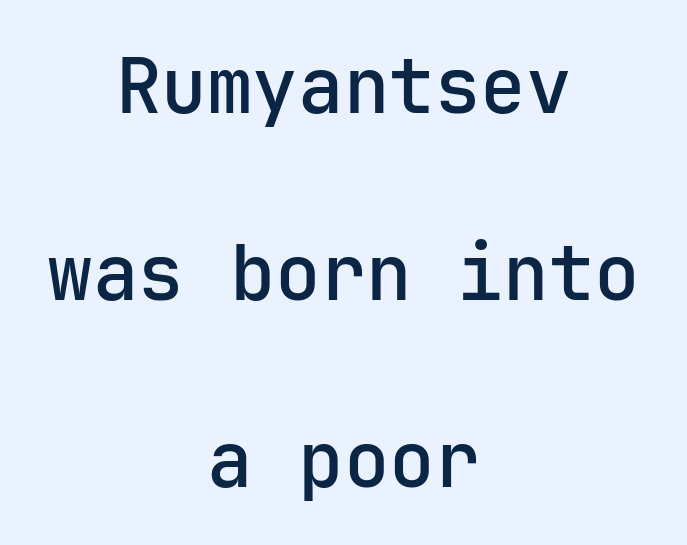
{"serif": "no", "italic": "no", "width": "normal", "stroke_contrast": "low", "x_height": "medium", "monospaced": "yes", "underline": "no", "align": "center", "line_spacing": "loose", "line_spacing_ratio": 2.46, "letter_spacing": "normal", "letter_spacing_em": 0.0, "glyph_px": 76}
